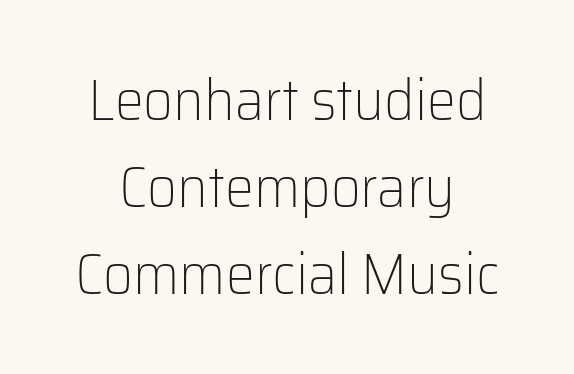
{"serif": "no", "italic": "no", "bold": "no", "weight": "light", "width": "normal", "stroke_contrast": "low", "x_height": "medium", "monospaced": "no", "underline": "no", "line_spacing": "normal", "line_spacing_ratio": 1.5, "letter_spacing": "normal", "letter_spacing_em": 0.0, "glyph_px": 58}
